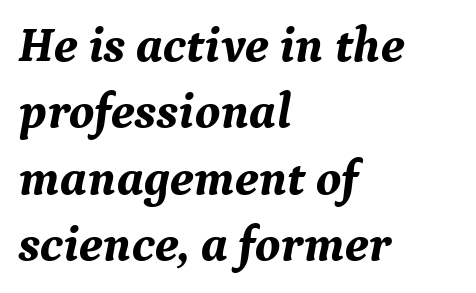
Evenly set lines give the paragraph a standard silhouette. The gaps between neighbouring characters are ordinary and unremarkable. Alignment: flush left. If you drew a line through each stem, it would be angled.
